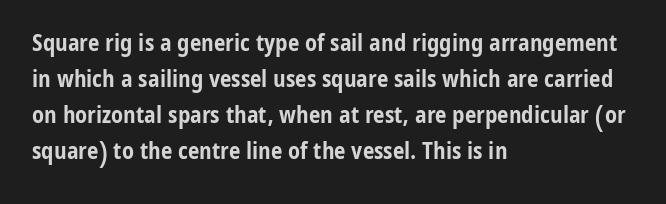
{"italic": "no", "bold": "yes", "underline": "no", "align": "left", "line_spacing": "normal", "line_spacing_ratio": 1.56, "letter_spacing": "normal", "letter_spacing_em": 0.0, "glyph_px": 23}
